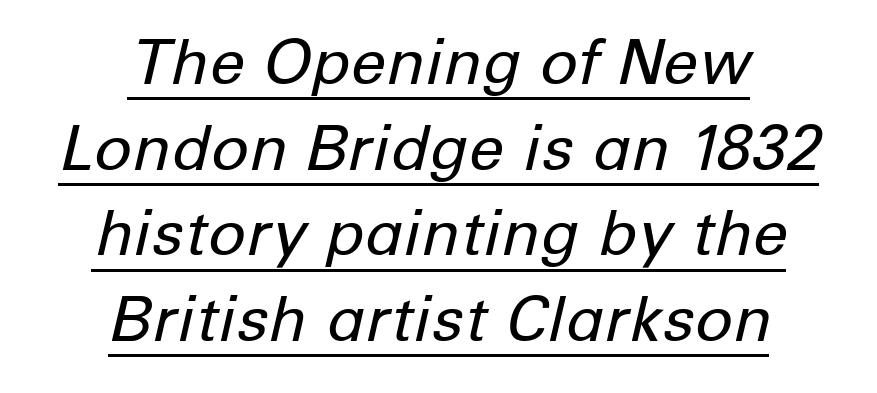
The image shows 63 px regular-weight type, italic (leaning right); set centered, normal line spacing (1.36x), normal letter spacing, underlined; low stroke contrast and a medium x-height.
